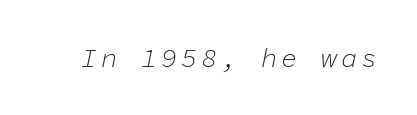
Underlining? Definitely not there. Stroke thickness stays within the range of a standard reading face or lighter. When letters slant like this, we call the style italic.
